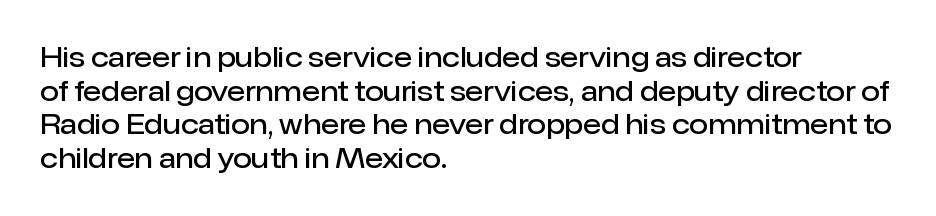
Does the copy run flush right? No — it runs flush left. The passage shown has conventional tracking throughout. Compared with an ordinary text face, these strokes are moderately heavier — a semibold. Unlike italic type, these characters show no tilt at all. No word sits above an underline.
